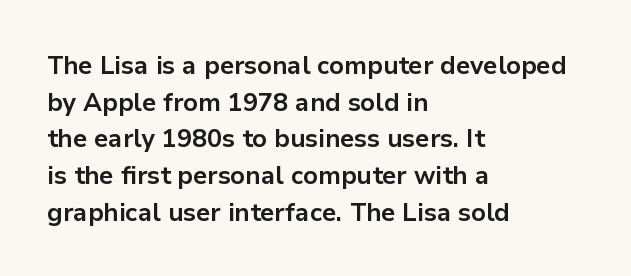
The image shows 25 px bold type, upright; set left-aligned, normal line spacing (1.47x), normal letter spacing, not underlined.
